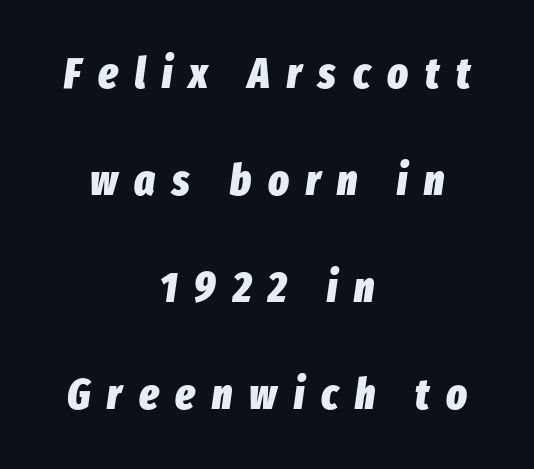
Q: Is the text bold? A: Yes.
Q: Is the text italic (slanted)? A: Yes, it leans right by about 8 degrees.
Q: Is the text underlined? A: No.
Q: How is the paragraph aligned? A: Centered.
Q: Is the spacing between letters normal or unusually wide? A: Unusually wide.
Q: Is the spacing between lines tight, normal or loose? A: Loose.
Q: Width (condensed, normal, or wide)? A: Condensed.
Q: Stroke contrast? A: Low.
Q: x-height? A: Medium.
Q: Monospaced? A: No.
